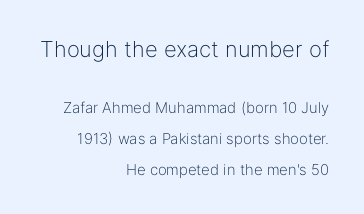
Q: Is the text bold? A: No.
Q: Is the text italic (slanted)? A: No, it is upright.
Q: Is the text underlined? A: No.
Q: How is the paragraph aligned? A: Right-aligned.
Q: Is the spacing between letters normal or unusually wide? A: Normal.
Q: Is the spacing between lines tight, normal or loose? A: Loose.
Q: Which block of text is set in a larger size, the first (top) or the second (bottom)? A: The first (top) one.
